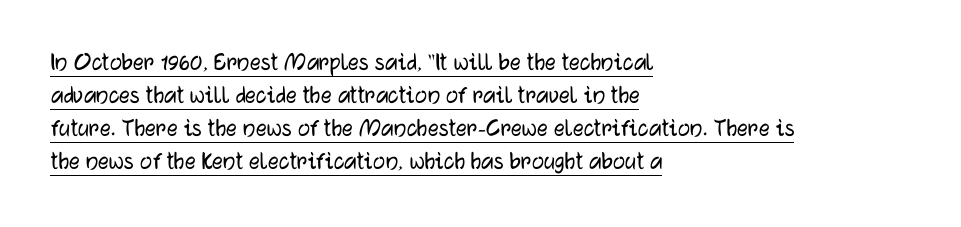
Q: Is the text italic (slanted)? A: No, it is upright.
Q: Is the text underlined? A: Yes.
Q: How is the paragraph aligned? A: Left-aligned.
Q: Is the spacing between letters normal or unusually wide? A: Normal.
